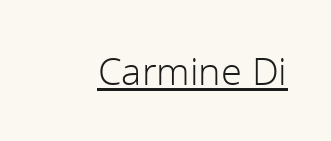
Default kerning and tracking; the words read as compact shapes. The weight tops out at a normal text grade. The letters advance in unequal steps, a hallmark of proportional type. Examine the stroke ends and you'll find no serifs.
